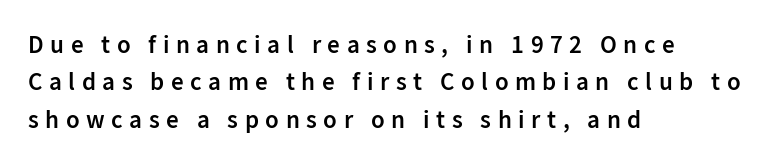
Is the block centered? No — it sits flush against the left margin. Substantial extra tracking has been applied to these lines. Semibold letterforms, between regular and bold. Quick note: interline space is typical. Upright lettering throughout. Glance below the letters and you will spot only blank space.
